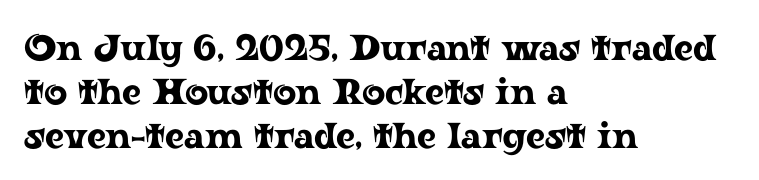
The passage is arranged the way most books set body copy — flush left. The letters stand upright; this is a roman face. The space beneath each line is pristine and unruled. What stands out about the letter spacing? Nothing — it is the standard amount. The font family rendered here belongs to the serif group. The letters advance in unequal steps, a hallmark of proportional type.
